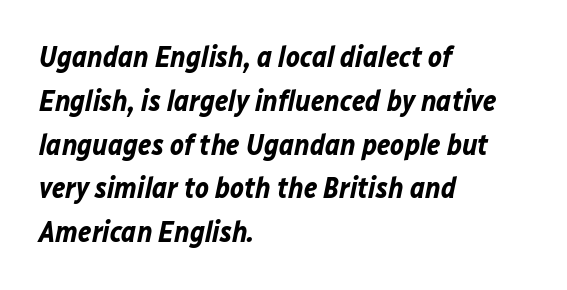
Strokes here are thick enough to call this a true bold. The paragraph shown leans on its left margin. Short note: letters normally spaced. This sample has the flowing, uneven cadence of proportional lettering.
